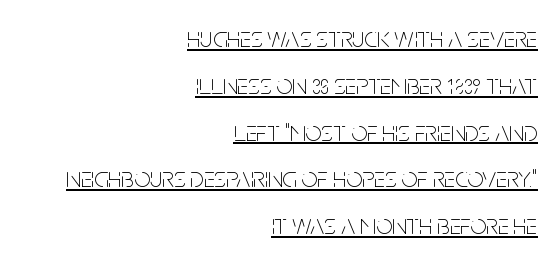
{"serif": "no", "italic": "no", "bold": "no", "weight": "thin", "width": "condensed", "stroke_contrast": "low", "x_height": "large", "monospaced": "no", "underline": "yes", "align": "right", "line_spacing": "normal", "line_spacing_ratio": 1.67, "letter_spacing": "normal", "letter_spacing_em": 0.0, "glyph_px": 28}
